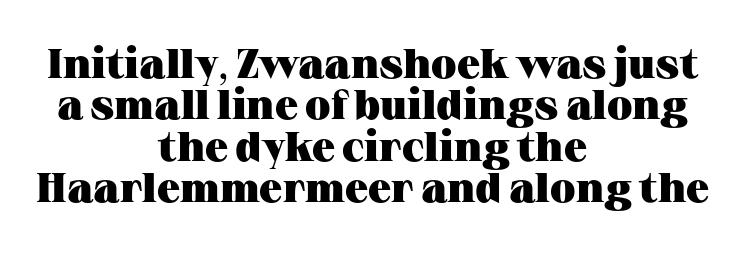
Q: Is the text bold? A: Yes.
Q: Is the text italic (slanted)? A: No, it is upright.
Q: Is the typeface a serif or a sans-serif typeface? A: Serif.
Q: Is the text underlined? A: No.
Q: How is the paragraph aligned? A: Centered.
Q: Is the spacing between letters normal or unusually wide? A: Normal.
Q: Is the spacing between lines tight, normal or loose? A: Tight.
Q: Width (condensed, normal, or wide)? A: Wide.
Q: Stroke contrast? A: Medium.
Q: x-height? A: Medium.
Q: Monospaced? A: No.
